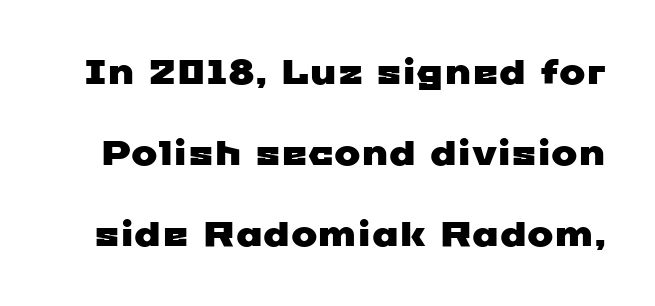
The image shows 35 px wide sans-serif type; set loose line spacing (2.32x), normal letter spacing, not underlined; low stroke contrast and a medium x-height.
